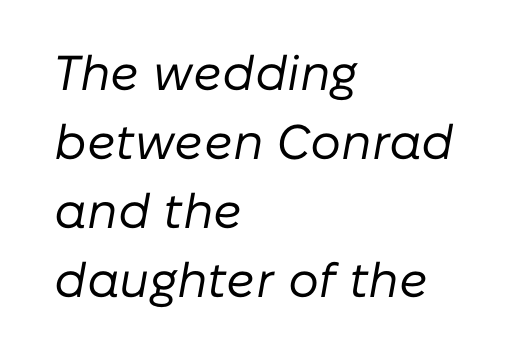
The image shows 49 px regular-weight type, italic (leaning right); set left-aligned, normal line spacing (1.41x), normal letter spacing, not underlined; low stroke contrast and a medium x-height.
